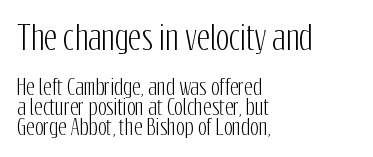
{"serif": "no", "italic": "no", "width": "condensed", "stroke_contrast": "low", "x_height": "medium", "monospaced": "no", "underline": "no", "align": "left", "line_spacing": "tight", "line_spacing_ratio": 0.95, "letter_spacing": "normal", "letter_spacing_em": 0.0, "larger_block": "first", "size_ratio": 1.52, "glyph_px": 32}
